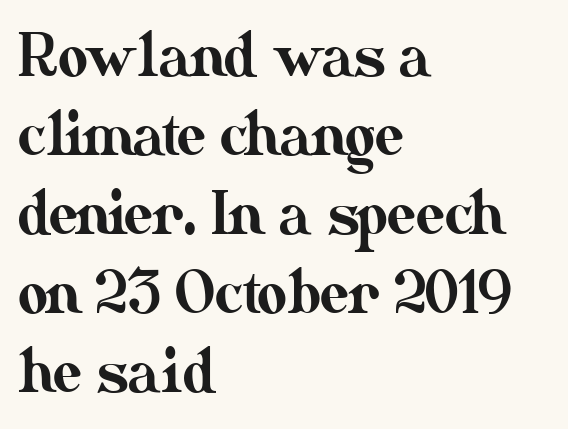
The lines are quadded left. Regarding leading, the lines here are spaced in the standard way. Underlining? Definitely not there. You could not count columns in this text — the font is proportionally spaced. Words appear dense and cohesive because spacing is normal.
